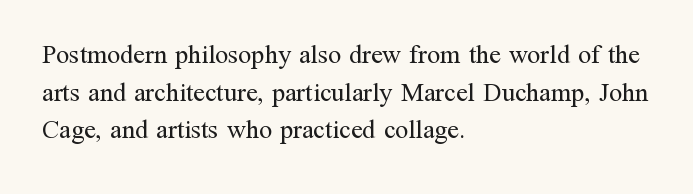
Q: Is the text bold? A: No.
Q: Is the text italic (slanted)? A: No, it is upright.
Q: Is the text underlined? A: No.
Q: How is the paragraph aligned? A: Left-aligned.
Q: Is the spacing between letters normal or unusually wide? A: Normal.
Q: Is the spacing between lines tight, normal or loose? A: Normal.
